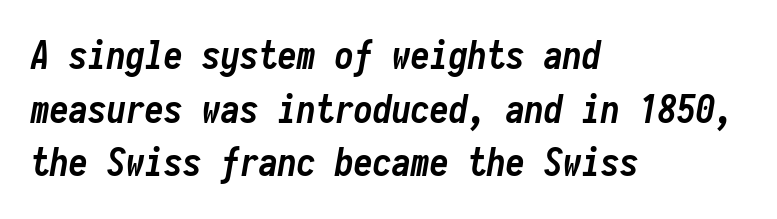
Summary of weight: heavy, a full bold. Every character sits at an angle, as italics do. Tracking value appears to be zero — textbook default spacing. You could count columns in this text — the font is strictly monospaced. Lines of text with bare space underneath.
